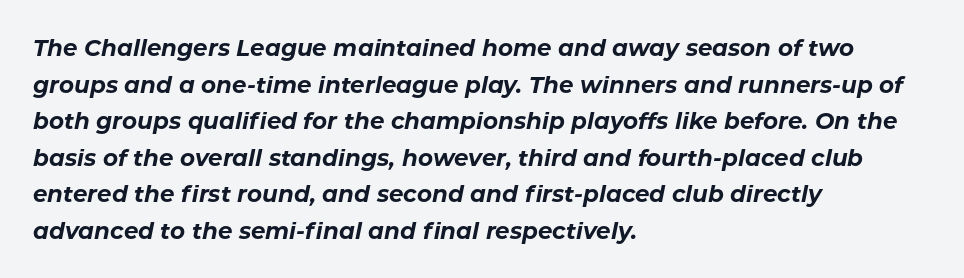
The compositor pushed each line to the left boundary. Standard letterfit; no display-style spreading of the glyphs. The glyphs look as if they've been sheared to an angle. Underline: absent. The lines sit at an ordinary, default distance from one another. Look at the stroke-to-counter ratio: heavy, a bold.
